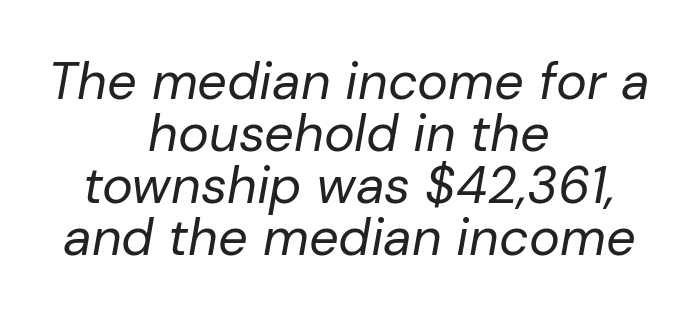
The image shows 52 px regular-weight type, italic (leaning right); set centered, tight line spacing (1.0x), normal letter spacing, not underlined; low stroke contrast and a medium x-height.
